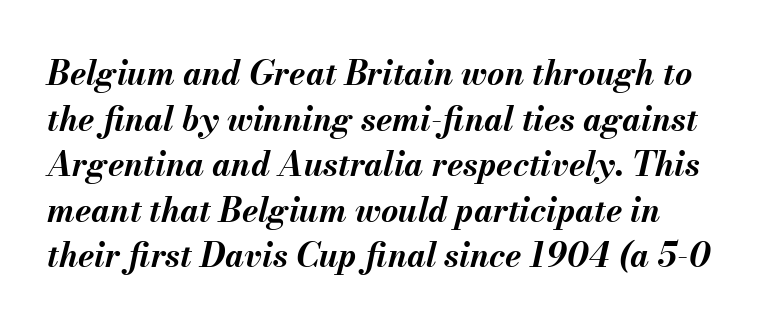
Descenders hang freely into open space. A normal amount of white space separates one row of letters from the next. Here the glyphs are tracked normally, forming tight word shapes. If you drew a line through each stem, it would be angled. Casual observation: everything's shoved over to the left. On the weight axis this lands at bold, roughly 700.
